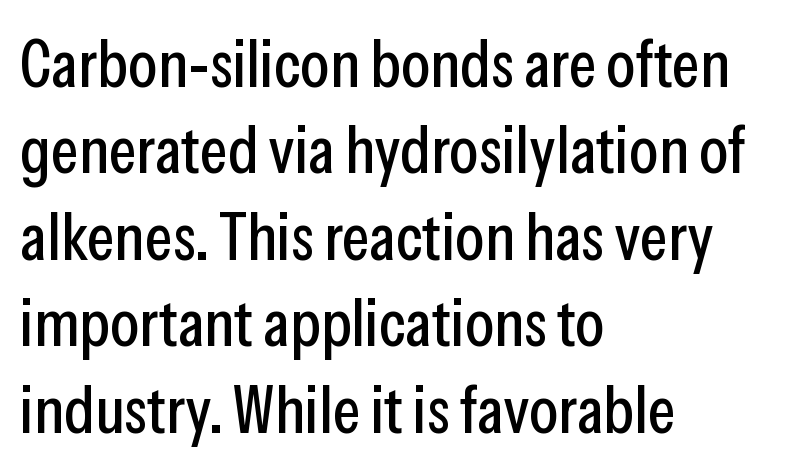
Q: Is the text italic (slanted)? A: No, it is upright.
Q: Is the typeface a serif or a sans-serif typeface? A: Sans-serif.
Q: Is the text underlined? A: No.
Q: How is the paragraph aligned? A: Left-aligned.
Q: Is the spacing between letters normal or unusually wide? A: Normal.
Q: Is the spacing between lines tight, normal or loose? A: Normal.
Q: Width (condensed, normal, or wide)? A: Condensed.
Q: Stroke contrast? A: Low.
Q: x-height? A: Medium.
Q: Monospaced? A: No.
